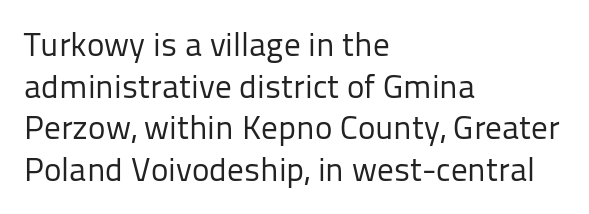
{"serif": "no", "italic": "no", "bold": "no", "weight": "regular", "width": "normal", "stroke_contrast": "low", "x_height": "medium", "monospaced": "no", "underline": "no", "align": "left", "line_spacing": "normal", "line_spacing_ratio": 1.26, "letter_spacing": "normal", "letter_spacing_em": 0.0, "glyph_px": 33}
